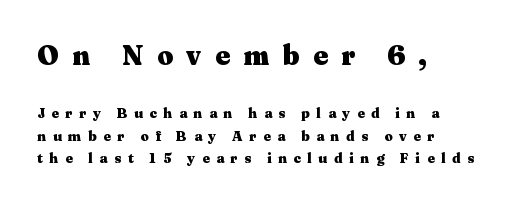
Q: Is the text bold? A: Yes.
Q: Is the text italic (slanted)? A: No, it is upright.
Q: Is the typeface a serif or a sans-serif typeface? A: Serif.
Q: Is the text underlined? A: No.
Q: How is the paragraph aligned? A: Left-aligned.
Q: Is the spacing between letters normal or unusually wide? A: Unusually wide.
Q: Is the spacing between lines tight, normal or loose? A: Normal.
Q: Which block of text is set in a larger size, the first (top) or the second (bottom)? A: The first (top) one.
Q: Width (condensed, normal, or wide)? A: Wide.
Q: Stroke contrast? A: Medium.
Q: x-height? A: Medium.
Q: Monospaced? A: No.
